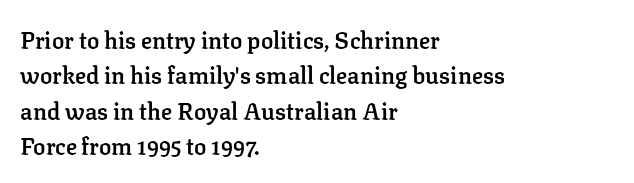
Q: Is the text bold? A: Semi-bold.
Q: Is the text italic (slanted)? A: No, it is upright.
Q: Is the text underlined? A: No.
Q: How is the paragraph aligned? A: Left-aligned.
Q: Is the spacing between letters normal or unusually wide? A: Normal.
Q: Is the spacing between lines tight, normal or loose? A: Normal.
